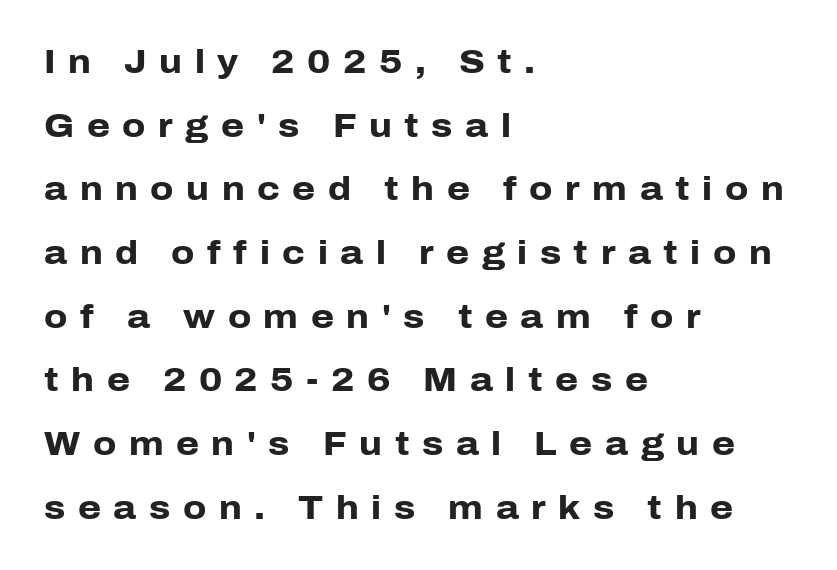
Q: Is the text bold? A: Yes.
Q: Is the text italic (slanted)? A: No, it is upright.
Q: Is the typeface a serif or a sans-serif typeface? A: Sans-serif.
Q: Is the text underlined? A: No.
Q: How is the paragraph aligned? A: Left-aligned.
Q: Is the spacing between letters normal or unusually wide? A: Unusually wide.
Q: Is the spacing between lines tight, normal or loose? A: Loose.
Q: Width (condensed, normal, or wide)? A: Normal.
Q: Stroke contrast? A: Low.
Q: x-height? A: Medium.
Q: Monospaced? A: No.
